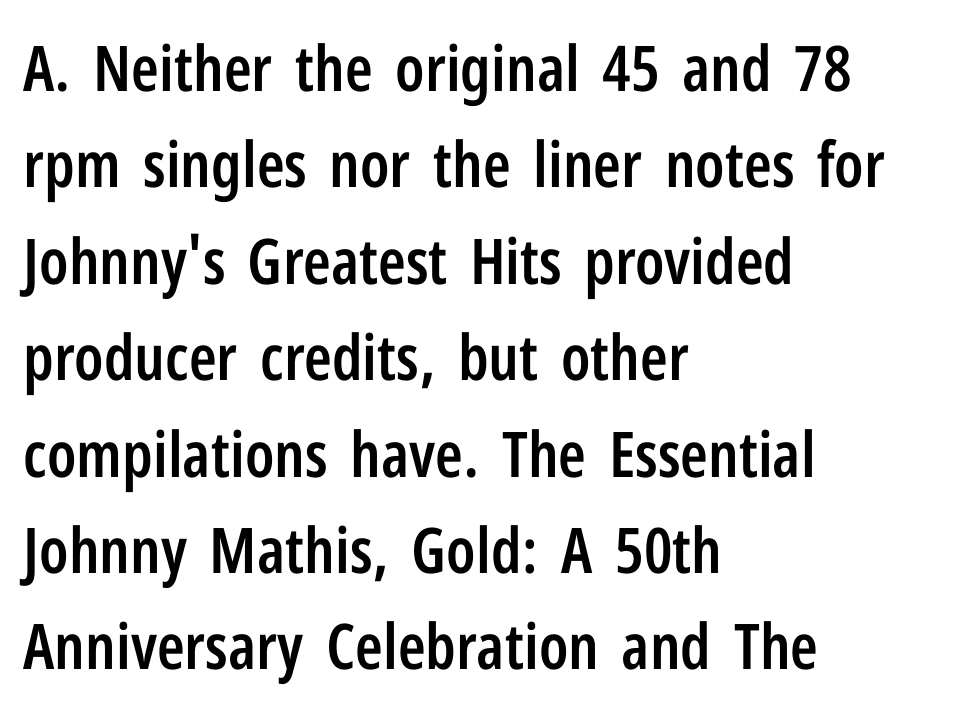
Check where the strokes stop: nothing finishes them off — pure sans. Character widths vary here, with narrow letters taking less room than wide ones. The text block is weighted toward the left margin, trailing off unevenly rightward. Letter spacing: default.
